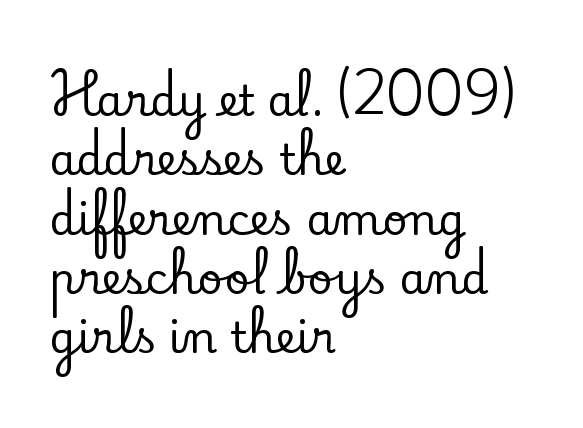
{"serif": "yes", "italic": "no", "width": "normal", "stroke_contrast": "low", "x_height": "small", "monospaced": "no", "underline": "no", "align": "left", "line_spacing": "normal", "line_spacing_ratio": 1.38, "letter_spacing": "normal", "letter_spacing_em": 0.0, "glyph_px": 43}
